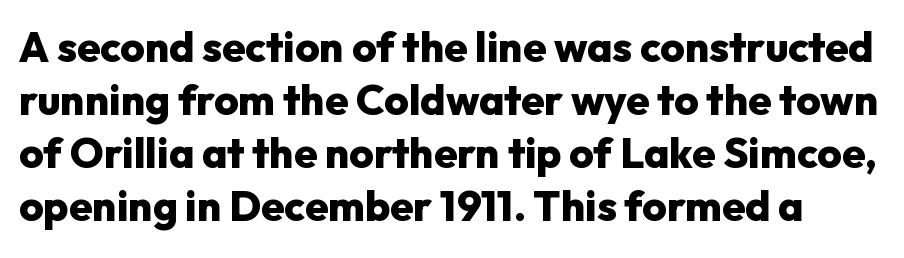
{"serif": "no", "italic": "no", "bold": "yes", "weight": "heavy", "width": "normal", "stroke_contrast": "low", "x_height": "medium", "monospaced": "no", "underline": "no", "line_spacing": "normal", "line_spacing_ratio": 1.26, "letter_spacing": "normal", "letter_spacing_em": 0.0, "glyph_px": 42}
